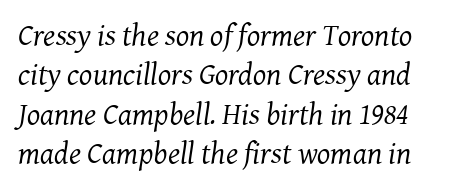
The image shows 31 px regular-weight serif type, italic (leaning right); set normal line spacing (1.27x), normal letter spacing, not underlined; medium stroke contrast and a medium x-height.
